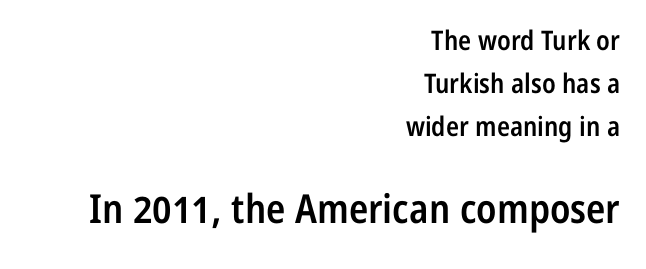
{"serif": "no", "italic": "no", "bold": "semi", "weight": "semibold", "width": "condensed", "stroke_contrast": "low", "x_height": "medium", "monospaced": "no", "underline": "no", "align": "right", "line_spacing": "normal", "line_spacing_ratio": 1.6, "letter_spacing": "normal", "letter_spacing_em": 0.0, "larger_block": "second", "size_ratio": 1.48, "glyph_px": 40}
